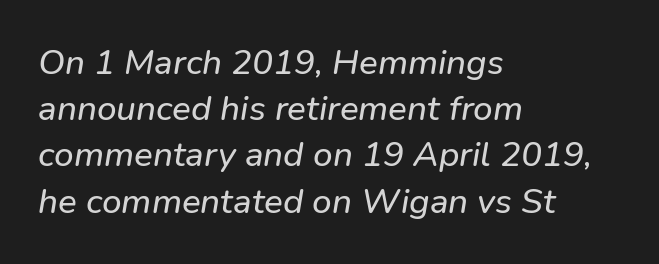
{"italic": "yes", "lean": "right", "slant_degrees": 9, "width": "normal", "stroke_contrast": "low", "x_height": "medium", "monospaced": "no", "underline": "no", "align": "left", "line_spacing": "normal", "line_spacing_ratio": 1.32, "letter_spacing": "normal", "letter_spacing_em": 0.0, "glyph_px": 35}
